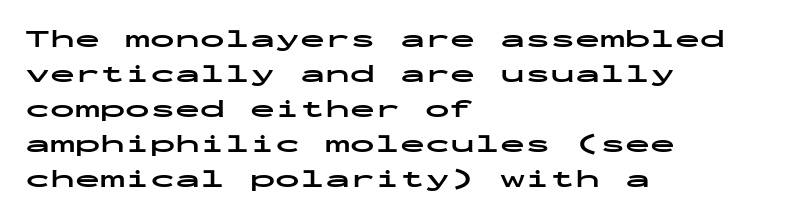
{"italic": "no", "bold": "yes", "underline": "no", "align": "left", "line_spacing": "normal", "line_spacing_ratio": 1.4, "letter_spacing": "normal", "letter_spacing_em": 0.0, "glyph_px": 25}
